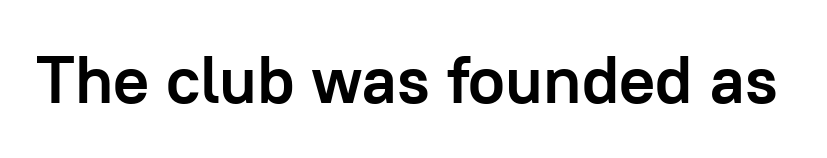
The image shows 67 px semibold sans-serif type, upright; set normal letter spacing, not underlined; low stroke contrast and a medium x-height.
